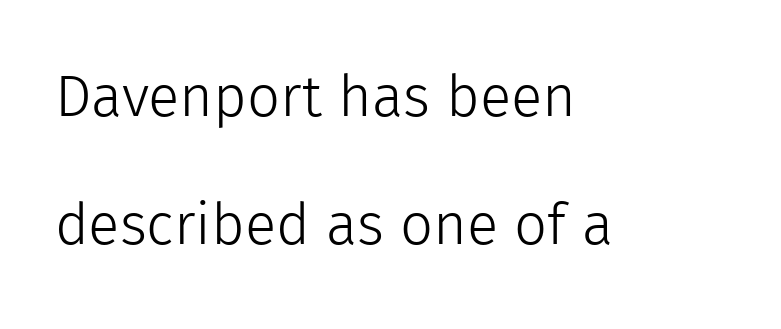
{"serif": "no", "italic": "no", "bold": "no", "weight": "light", "width": "normal", "x_height": "medium", "monospaced": "no", "underline": "no", "align": "left", "line_spacing": "loose", "line_spacing_ratio": 2.21, "letter_spacing": "normal", "letter_spacing_em": 0.0, "glyph_px": 58}
